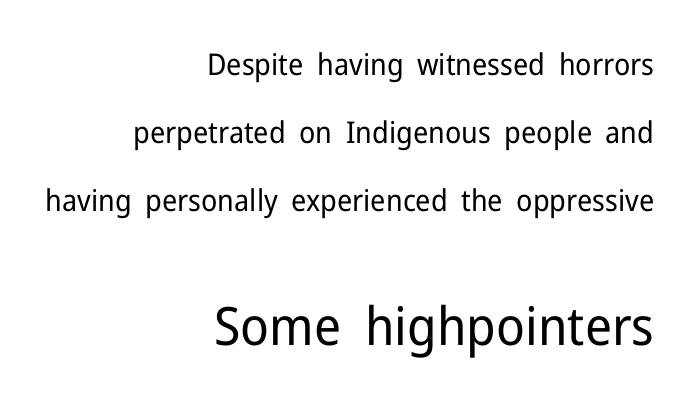
The image shows 53 px regular-weight sans-serif type, upright; set right-aligned, loose line spacing (2.27x), normal letter spacing, not underlined; the second (bottom) block is 1.77x larger; low stroke contrast and a medium x-height.
